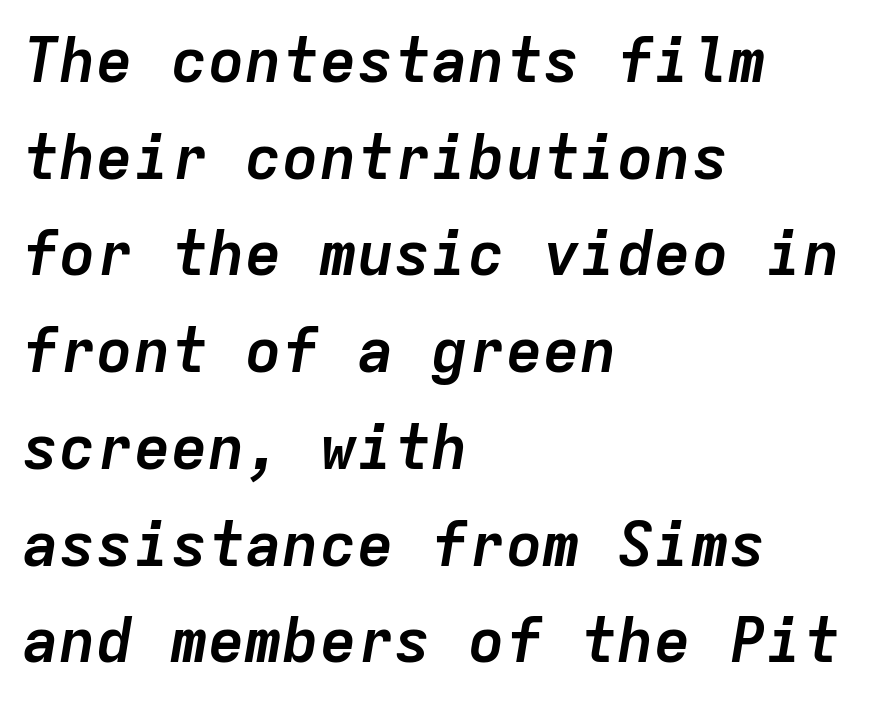
{"italic": "yes", "lean": "right", "slant_degrees": 9, "bold": "yes", "weight": "semibold", "width": "normal", "stroke_contrast": "low", "x_height": "medium", "monospaced": "yes", "underline": "no", "align": "left", "line_spacing": "normal", "line_spacing_ratio": 1.56, "letter_spacing": "normal", "letter_spacing_em": 0.0, "glyph_px": 62}
